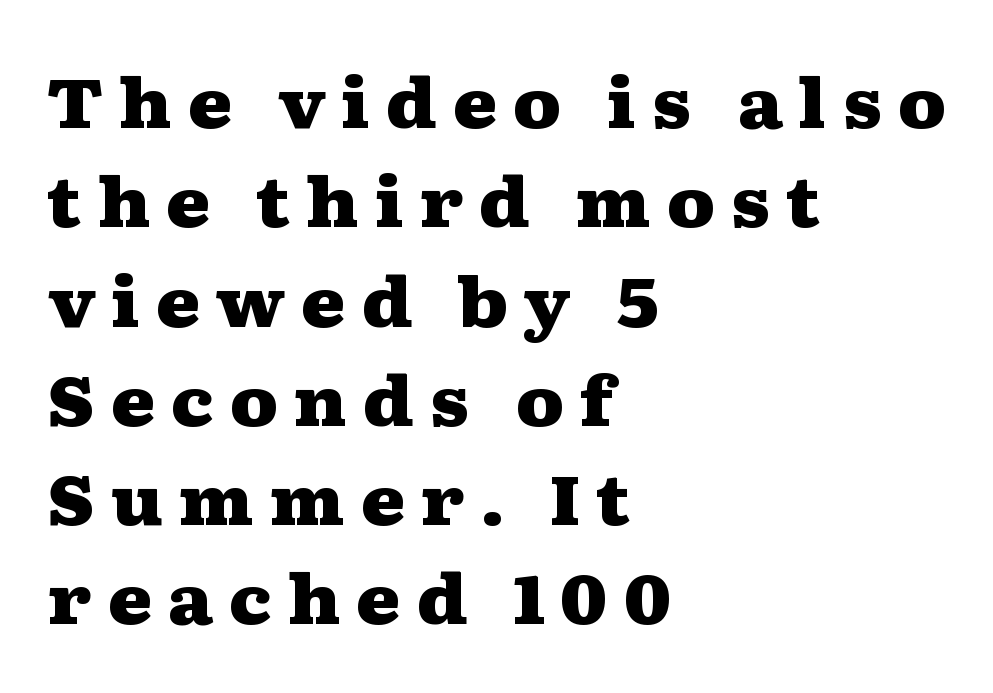
Q: Is the text bold? A: Yes.
Q: Is the text italic (slanted)? A: No, it is upright.
Q: Is the typeface a serif or a sans-serif typeface? A: Serif.
Q: Is the text underlined? A: No.
Q: How is the paragraph aligned? A: Left-aligned.
Q: Is the spacing between letters normal or unusually wide? A: Unusually wide.
Q: Is the spacing between lines tight, normal or loose? A: Normal.
Q: Width (condensed, normal, or wide)? A: Wide.
Q: Stroke contrast? A: Medium.
Q: x-height? A: Medium.
Q: Monospaced? A: No.
